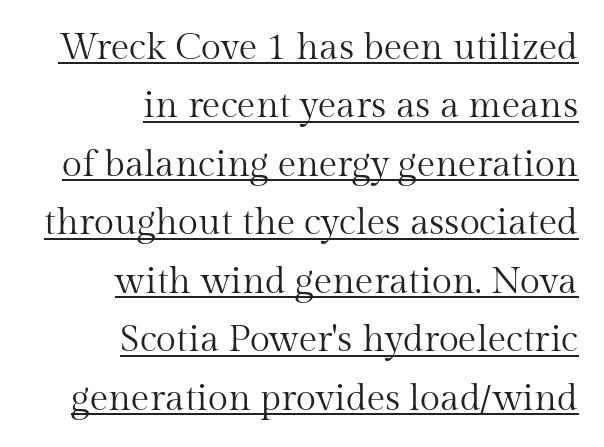
{"serif": "yes", "italic": "no", "bold": "no", "weight": "regular", "width": "normal", "stroke_contrast": "medium", "x_height": "medium", "monospaced": "no", "underline": "yes", "align": "right", "line_spacing": "normal", "line_spacing_ratio": 1.58, "letter_spacing": "normal", "letter_spacing_em": 0.0, "glyph_px": 37}
